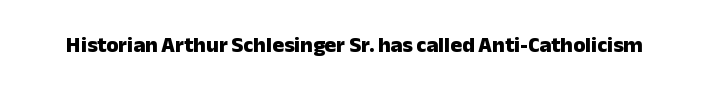
{"italic": "no", "bold": "yes", "underline": "no", "letter_spacing": "normal", "letter_spacing_em": 0.0, "glyph_px": 22}
